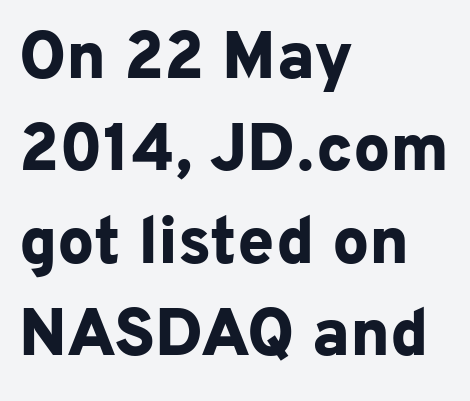
Descenders are the only things crossing below the line. The font's upright variant was chosen for this text. Horizontal alignment here is leftward, the default for most running prose. A typesetter would label this face a sans.
